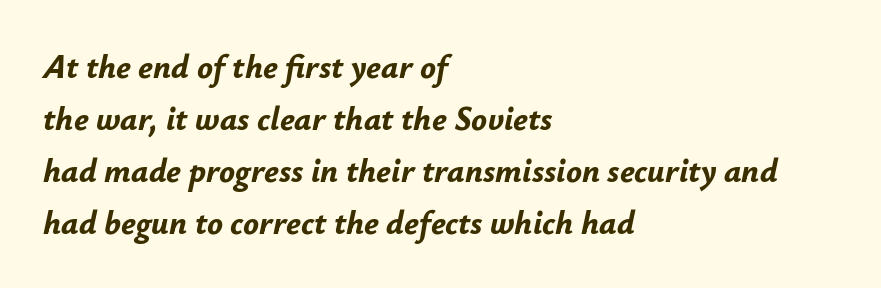
{"italic": "yes", "lean": "right", "slant_degrees": 12, "bold": "yes", "weight": "bold", "width": "normal", "stroke_contrast": "low", "x_height": "small", "monospaced": "no", "underline": "no", "align": "left", "line_spacing": "normal", "line_spacing_ratio": 1.58, "letter_spacing": "normal", "letter_spacing_em": 0.0, "glyph_px": 33}
